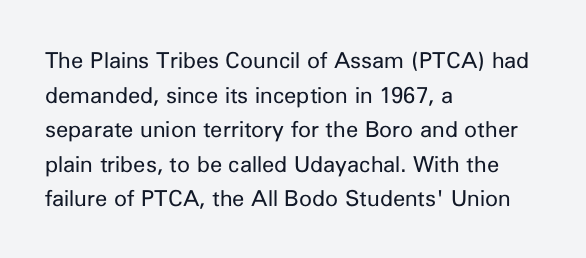
The image shows 22 px text type, upright; set left-aligned, normal line spacing (1.57x), normal letter spacing, not underlined.
